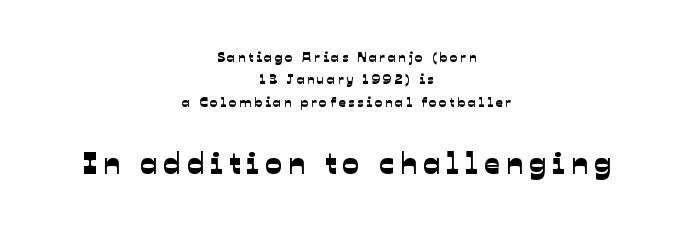
Underlining? Definitely not there. The designer gave the closing block more size than the opening block. Grotesque or geometric, the face here clearly has no serifs. A student would call this center alignment; a typographer would say set centered. Normally led — the rows are evenly, conventionally spaced. You could only call the tracking loose — the letters float apart.
